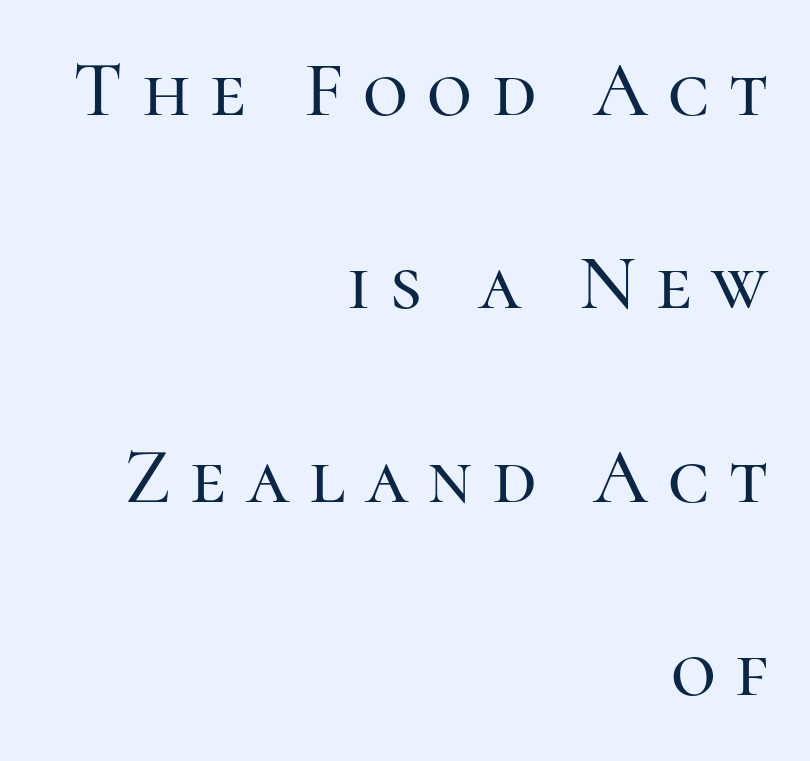
The rendering shows small feet on the letterforms — a serif design. Check under the words: just untouched page. Do the letters lean? They stand straight. This sample has the flowing, uneven cadence of proportional lettering. Each new line begins a long way beneath the previous one.
